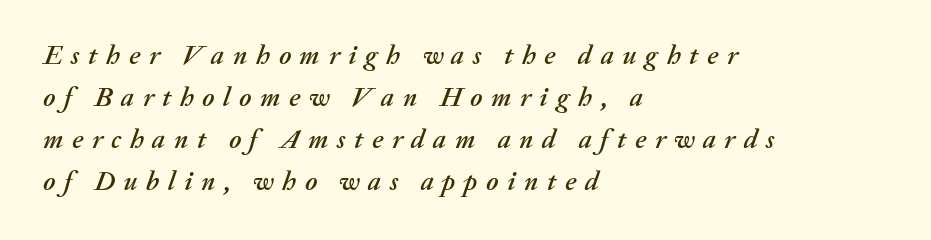
Leading matches the norm, producing a regular column. Descenders hang freely into open space. You can tell it's italic because the verticals aren't actually vertical. Here the glyphs are tracked loosely, breaking word shapes into spaced letters. A classic flush-left, rag-right setting is used for this passage.
